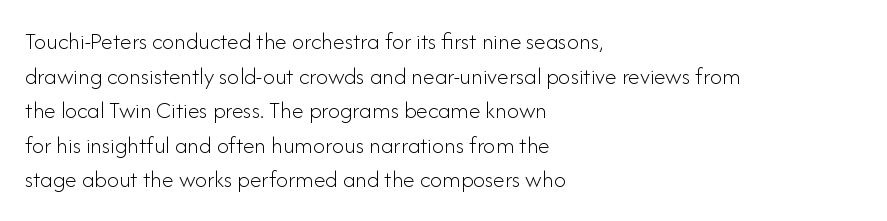
The image shows 24 px text type, upright; set left-aligned, normal line spacing (1.44x), normal letter spacing, not underlined.
